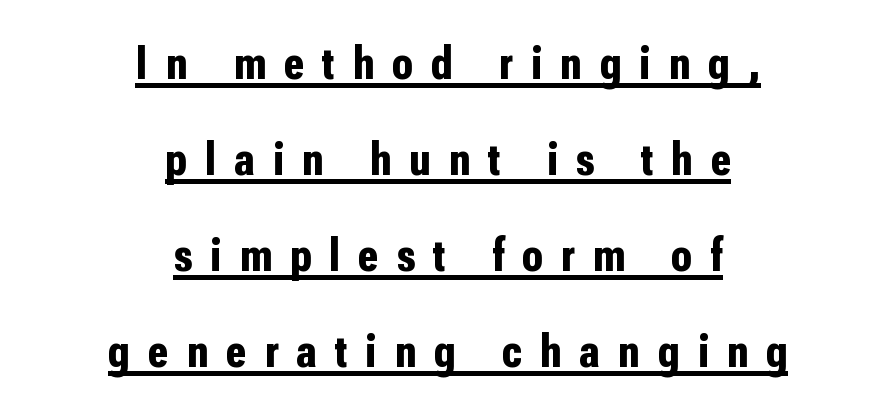
Horizontal alignment here is central, giving a formal, balanced look. The face used here is proportionally spaced, like ordinary book or web type. Does the type have serifs? No, each stem ends abruptly. Is there much room between lines? Yes — plenty of vertical air separates them.
